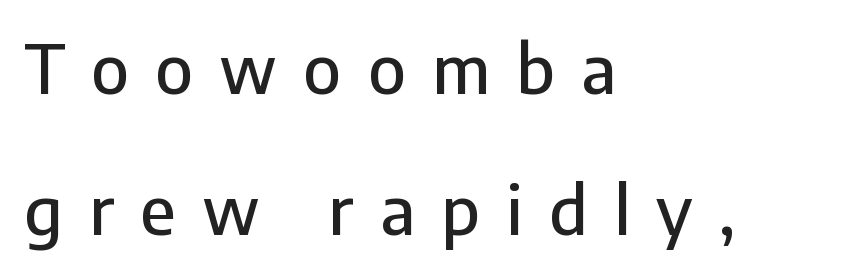
The image shows 67 px sans-serif type, upright; set left-aligned, loose line spacing (2.11x), unusually wide letter spacing (+0.39 em), not underlined; low stroke contrast and a medium x-height.
